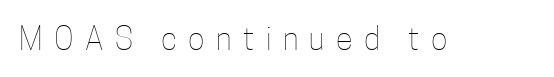
{"italic": "no", "bold": "no", "weight": "thin", "width": "condensed", "stroke_contrast": "low", "x_height": "medium", "monospaced": "no", "underline": "no", "letter_spacing": "wide", "letter_spacing_em": 0.37, "glyph_px": 31}
